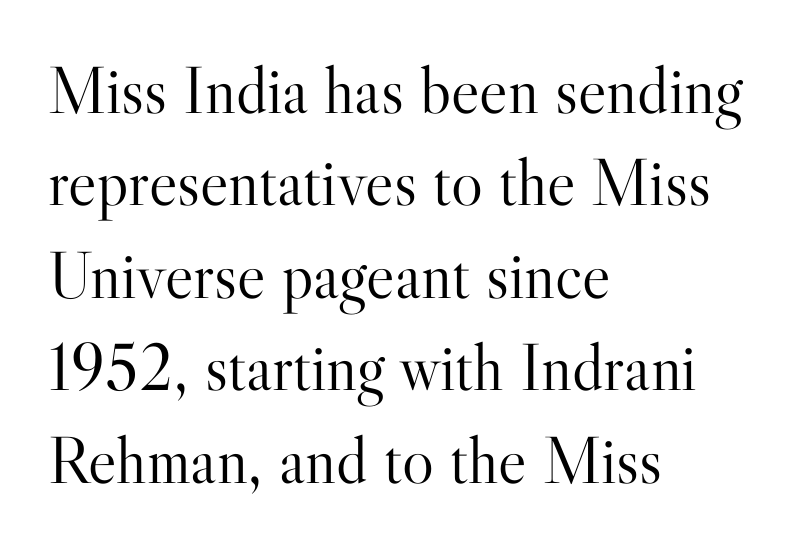
The image shows 67 px light serif type, upright; set left-aligned, normal line spacing (1.38x), normal letter spacing, not underlined; high stroke contrast and a small x-height.
